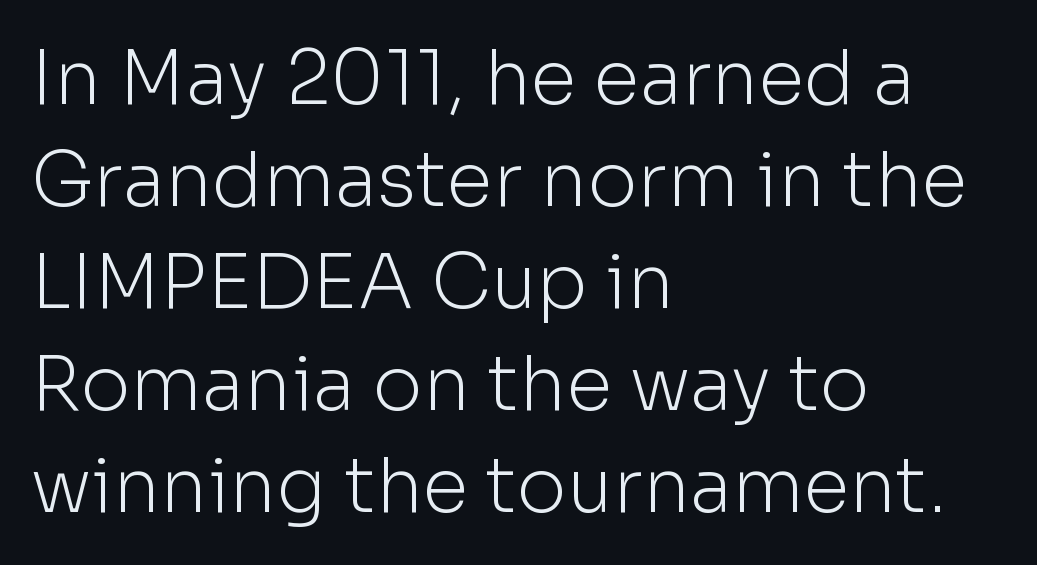
Q: Is the text bold? A: No.
Q: Is the text italic (slanted)? A: No, it is upright.
Q: Is the typeface a serif or a sans-serif typeface? A: Sans-serif.
Q: Is the text underlined? A: No.
Q: How is the paragraph aligned? A: Left-aligned.
Q: Is the spacing between letters normal or unusually wide? A: Normal.
Q: Is the spacing between lines tight, normal or loose? A: Normal.
Q: Width (condensed, normal, or wide)? A: Normal.
Q: Stroke contrast? A: Low.
Q: x-height? A: Medium.
Q: Monospaced? A: No.
